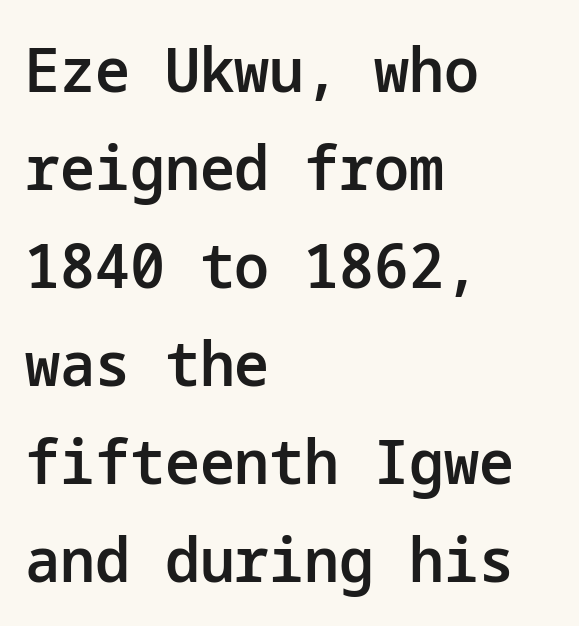
{"serif": "no", "italic": "no", "bold": "semi", "weight": "semibold", "width": "normal", "stroke_contrast": "low", "x_height": "medium", "underline": "no", "align": "left", "line_spacing": "normal", "line_spacing_ratio": 1.58, "letter_spacing": "normal", "letter_spacing_em": 0.0, "glyph_px": 62}
